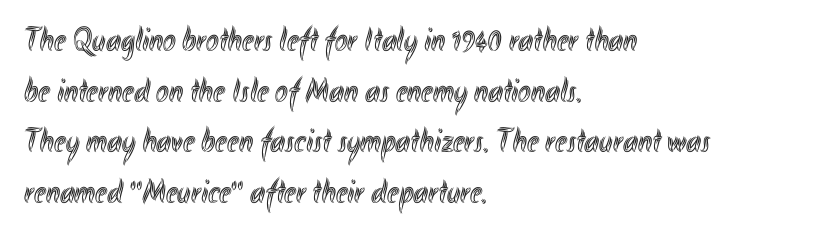
{"width": "condensed", "x_height": "small", "monospaced": "no", "underline": "no", "align": "left", "line_spacing": "normal", "line_spacing_ratio": 1.49, "letter_spacing": "normal", "letter_spacing_em": 0.0, "glyph_px": 34}
